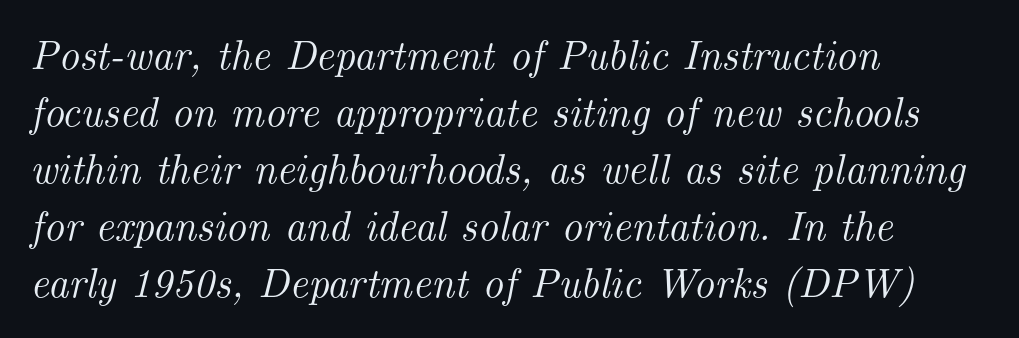
Q: Is the text italic (slanted)? A: Yes, it leans right by about 14 degrees.
Q: Is the typeface a serif or a sans-serif typeface? A: Serif.
Q: Is the text underlined? A: No.
Q: How is the paragraph aligned? A: Left-aligned.
Q: Is the spacing between letters normal or unusually wide? A: Normal.
Q: Is the spacing between lines tight, normal or loose? A: Normal.
Q: Width (condensed, normal, or wide)? A: Normal.
Q: Stroke contrast? A: Medium.
Q: x-height? A: Small.
Q: Monospaced? A: No.
